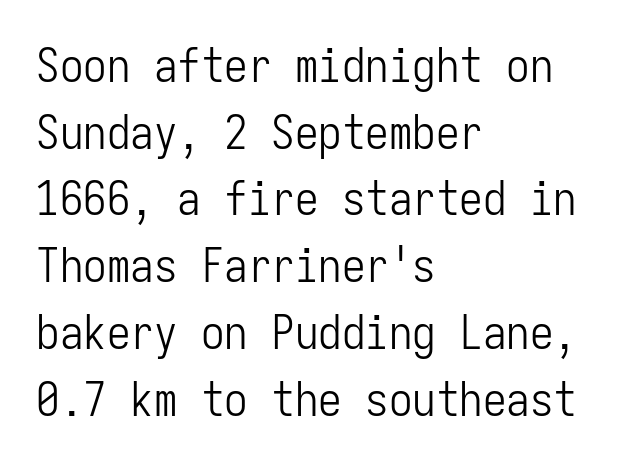
Q: Is the text bold? A: No.
Q: Is the text italic (slanted)? A: No, it is upright.
Q: Is the typeface a serif or a sans-serif typeface? A: Sans-serif.
Q: Is the text underlined? A: No.
Q: How is the paragraph aligned? A: Left-aligned.
Q: Is the spacing between letters normal or unusually wide? A: Normal.
Q: Is the spacing between lines tight, normal or loose? A: Normal.
Q: Width (condensed, normal, or wide)? A: Condensed.
Q: Stroke contrast? A: Low.
Q: x-height? A: Medium.
Q: Monospaced? A: Yes.
